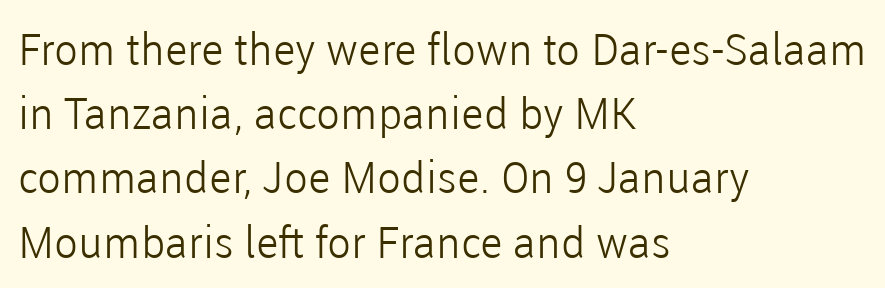
Q: Is the text bold? A: No.
Q: Is the text italic (slanted)? A: No, it is upright.
Q: Is the typeface a serif or a sans-serif typeface? A: Sans-serif.
Q: Is the text underlined? A: No.
Q: How is the paragraph aligned? A: Left-aligned.
Q: Is the spacing between letters normal or unusually wide? A: Normal.
Q: Is the spacing between lines tight, normal or loose? A: Normal.
Q: Width (condensed, normal, or wide)? A: Normal.
Q: Stroke contrast? A: Low.
Q: x-height? A: Medium.
Q: Monospaced? A: No.
